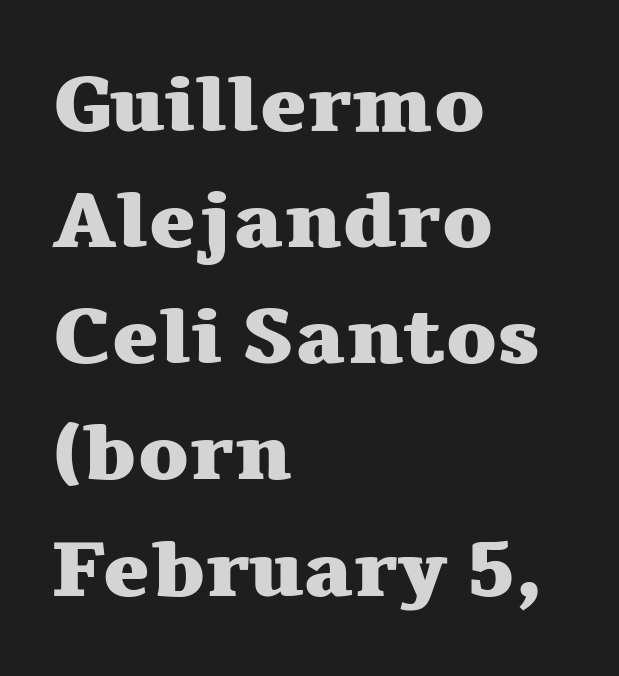
The image shows 79 px heavy, wide serif type, upright; set left-aligned, normal line spacing (1.47x), normal letter spacing, not underlined; medium stroke contrast and a medium x-height.
